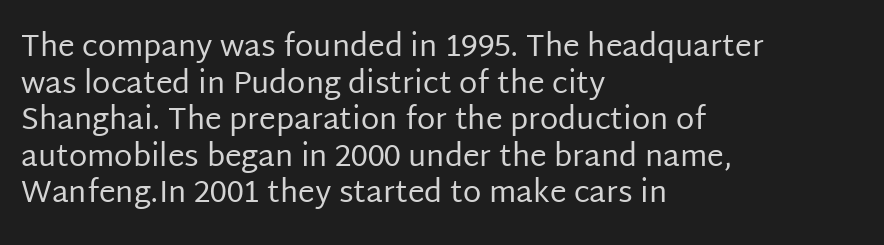
The image shows 30 px regular-weight sans-serif type, upright; set left-aligned, line spacing 1.22x, normal letter spacing, not underlined; low stroke contrast and a large x-height.
